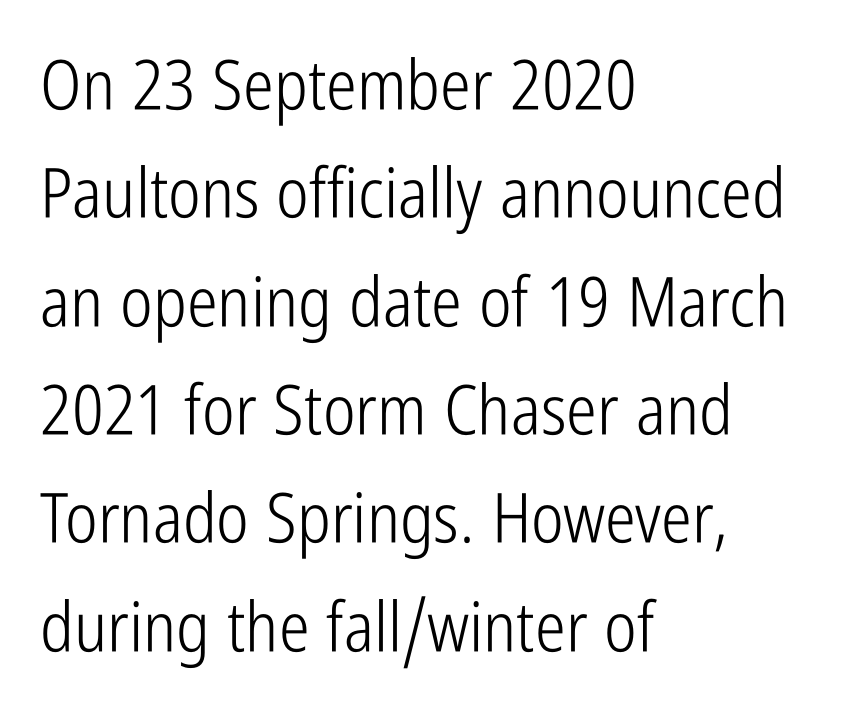
The image shows 69 px light, condensed sans-serif type, upright; set left-aligned, normal line spacing (1.57x), normal letter spacing, not underlined; low stroke contrast and a medium x-height.
